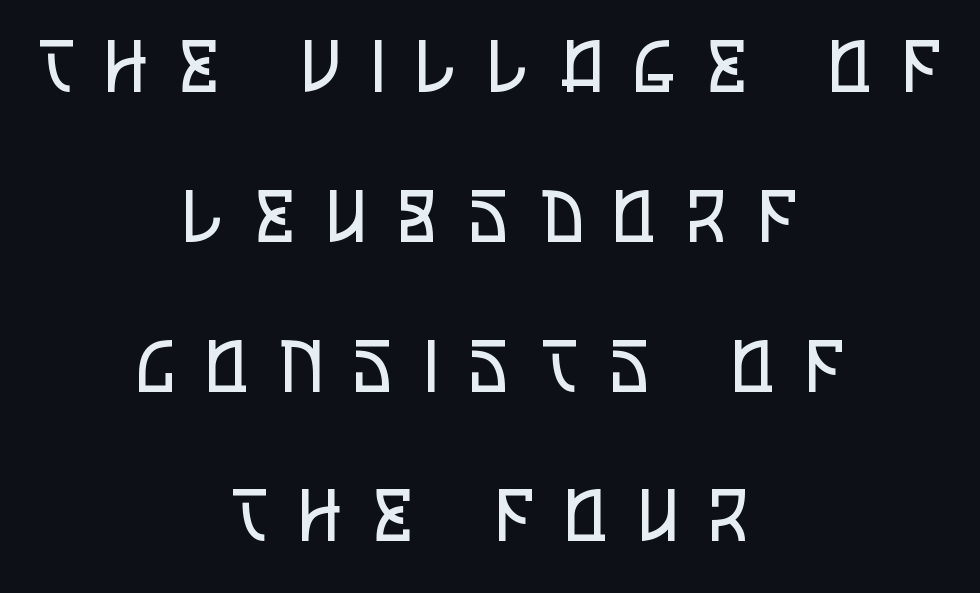
Nothing sits at the stroke ends, so this counts as sans-serif. Letters rest on an invisible, unmarked baseline. Spacing verdict: proportional, widths tailored to each character. Widely set lines give the paragraph a tall, airy silhouette.
